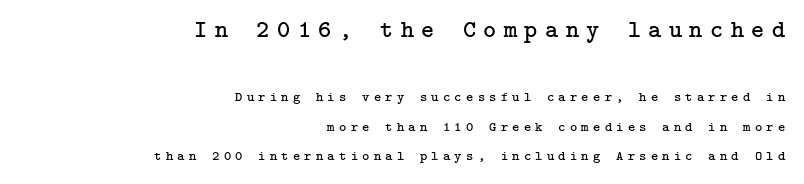
{"italic": "no", "bold": "no", "underline": "no", "align": "right", "line_spacing": "loose", "line_spacing_ratio": 2.1, "letter_spacing": "wide", "letter_spacing_em": 0.3, "larger_block": "first", "size_ratio": 1.79, "glyph_px": 25}
